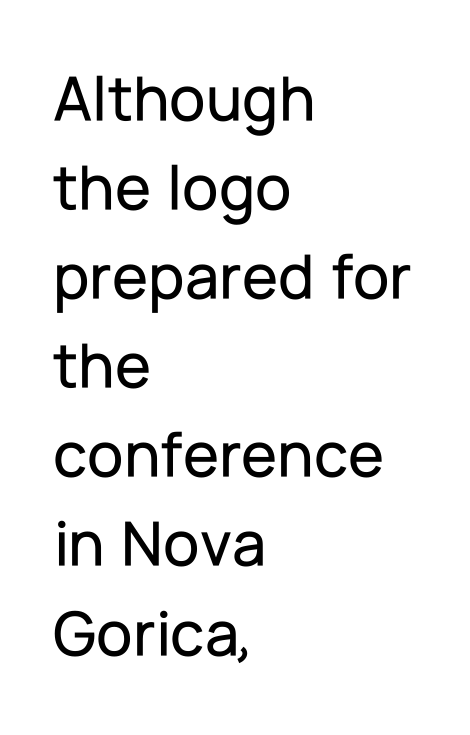
The image shows 66 px sans-serif type, upright; set left-aligned, normal line spacing (1.35x), normal letter spacing, not underlined; low stroke contrast and a medium x-height.
